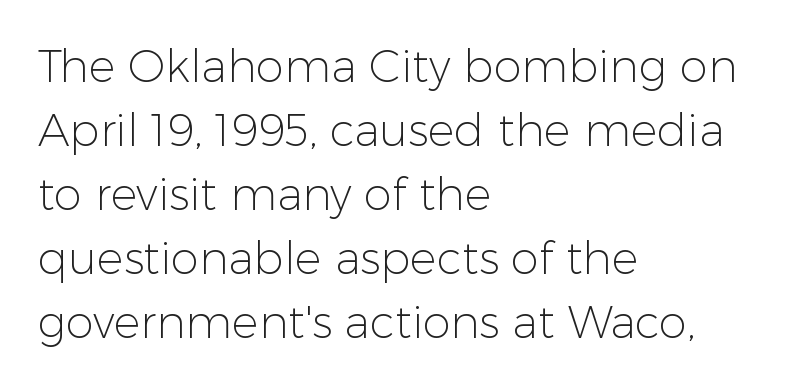
Nope, not italic — everything's standing straight. The designer left line spacing at the default. Glance below the letters and you will spot only blank space. Does extra space separate the letters? No, they use regular spacing.
